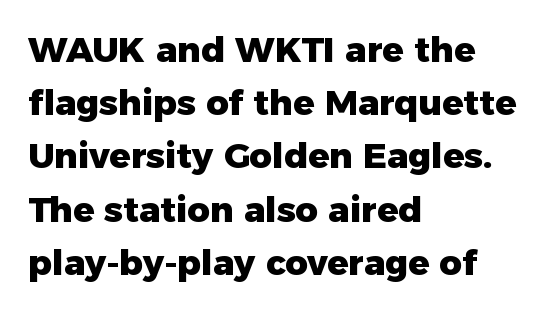
The image shows 35 px heavy sans-serif type, upright; set left-aligned, normal line spacing (1.52x), normal letter spacing, not underlined; low stroke contrast and a medium x-height.
